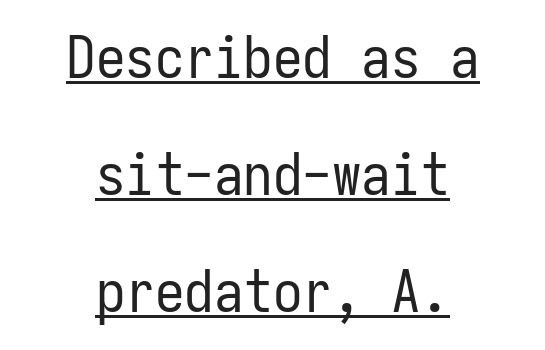
The image shows 59 px regular-weight, condensed sans-serif type, upright, monospaced; set centered, loose line spacing (1.98x), normal letter spacing, underlined; low stroke contrast and a medium x-height.
